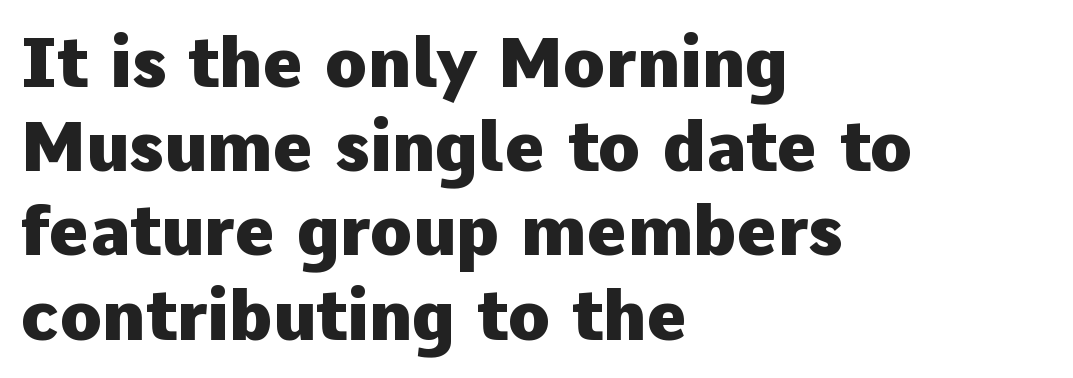
The image shows 69 px heavy sans-serif type, upright; set left-aligned, line spacing 1.22x, normal letter spacing, not underlined; low stroke contrast and a medium x-height.
